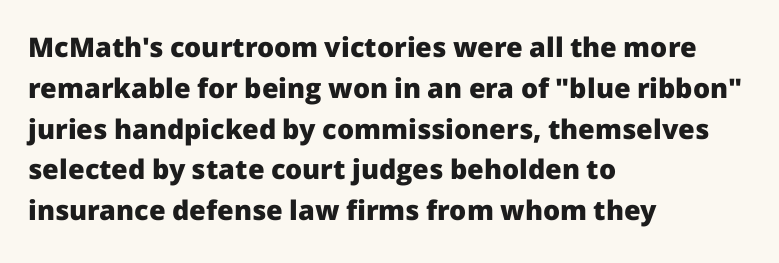
Q: Is the text bold? A: Yes.
Q: Is the text italic (slanted)? A: No, it is upright.
Q: Is the text underlined? A: No.
Q: How is the paragraph aligned? A: Left-aligned.
Q: Is the spacing between letters normal or unusually wide? A: Normal.
Q: Is the spacing between lines tight, normal or loose? A: Normal.
